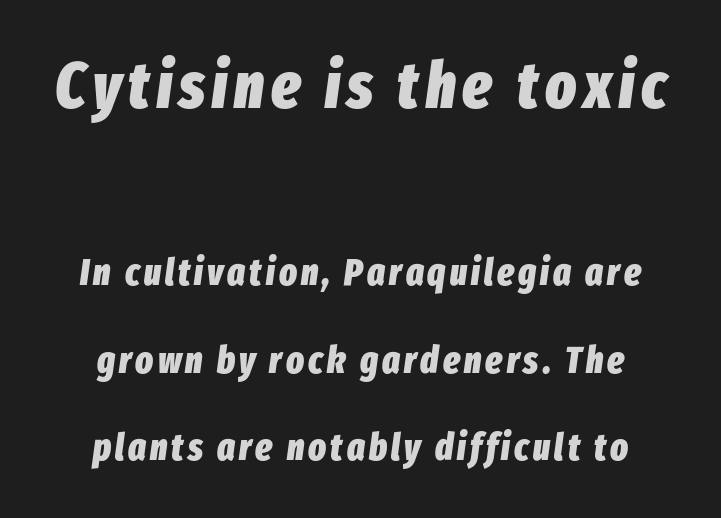
Summary of weight: heavy, a full bold. Think of a printed novel: that variable character pitch is what you see here. These two chunks differ in scale, with the top chunk taking the larger measure. The strip under each line holds only bare page. A great deal of white space separates one row of letters from the next. Notice how the stems are inclined rather than vertical — that's the hallmark of italics.
